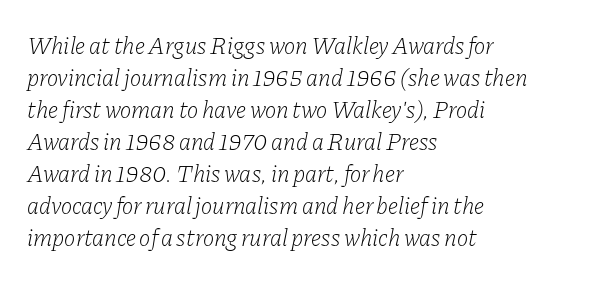
Stroke thickness stays within the range of a standard reading face or lighter. The letterforms sit shoulder to shoulder at normal distance. Underlining? Definitely not there. The lines are quadded left. Rows of type keep a routine distance in the vertical direction.
